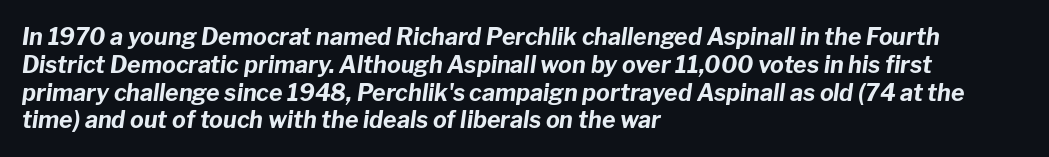
Heavy-handed strokes throughout: this text is bold. These lines stack with their left ends in a neat column. The tracking reads as untouched default to a designer's eye. Does the lettering tilt? It does — this is italic.
